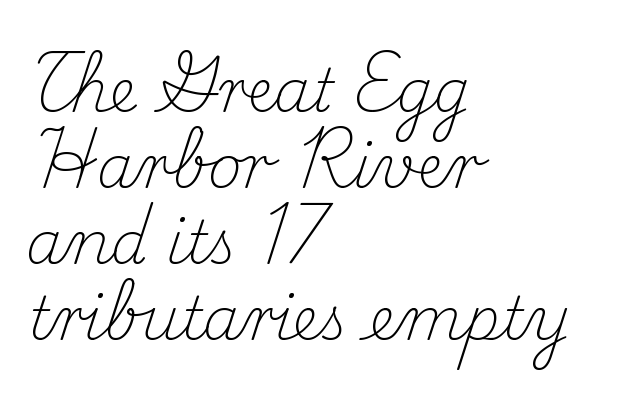
The words here are not underlined. The designer left line spacing at the default. This reads as an unemphasized weight, regular at the heaviest. Teacher's note: observe the even left margin — that is flush-left alignment.
